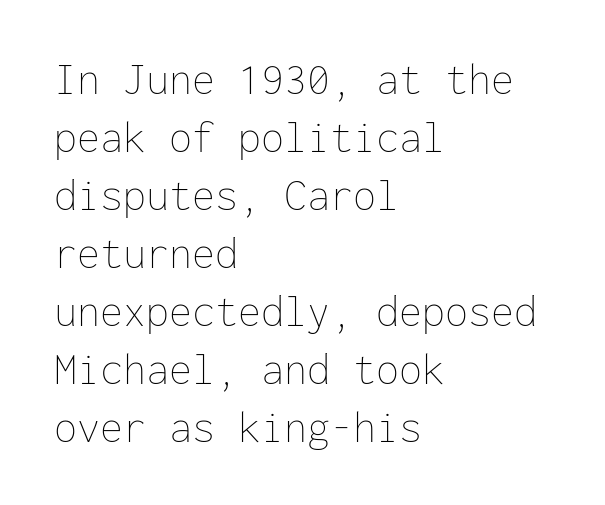
{"italic": "no", "bold": "no", "weight": "thin", "width": "normal", "stroke_contrast": "low", "x_height": "medium", "monospaced": "yes", "underline": "no", "align": "left", "line_spacing": "normal", "line_spacing_ratio": 1.26, "letter_spacing": "normal", "letter_spacing_em": 0.0, "glyph_px": 46}
